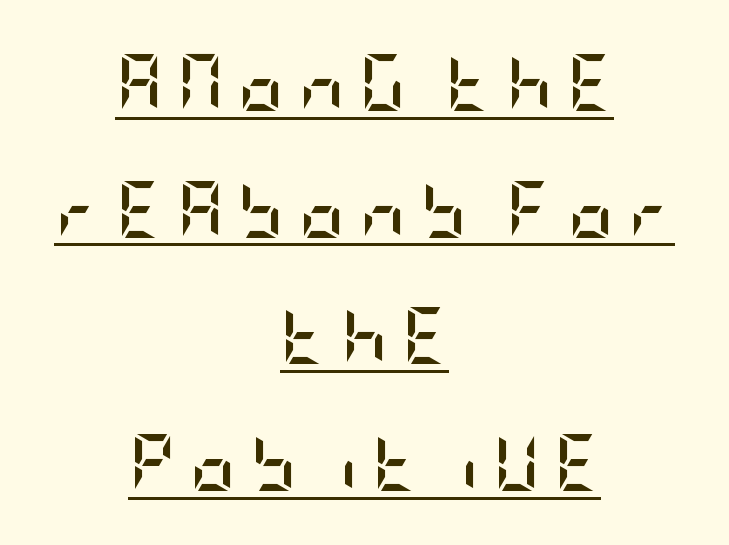
{"serif": "no", "italic": "no", "bold": "yes", "weight": "semibold", "width": "condensed", "stroke_contrast": "low", "x_height": "large", "underline": "yes", "align": "center", "line_spacing": "loose", "line_spacing_ratio": 2.22, "letter_spacing": "wide", "letter_spacing_em": 0.25, "glyph_px": 57}
